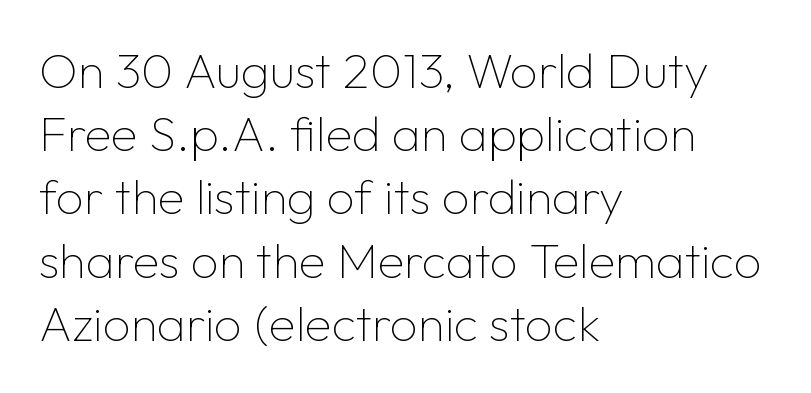
Q: Is the text bold? A: No.
Q: Is the text italic (slanted)? A: No, it is upright.
Q: Is the typeface a serif or a sans-serif typeface? A: Sans-serif.
Q: Is the text underlined? A: No.
Q: How is the paragraph aligned? A: Left-aligned.
Q: Is the spacing between letters normal or unusually wide? A: Normal.
Q: Is the spacing between lines tight, normal or loose? A: Normal.
Q: Width (condensed, normal, or wide)? A: Normal.
Q: Stroke contrast? A: Low.
Q: x-height? A: Medium.
Q: Monospaced? A: No.
